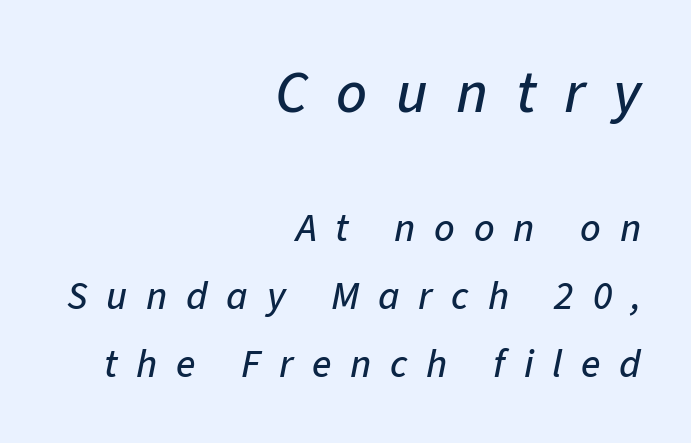
The image shows 60 px text type, italic (leaning right); set right-aligned, normal line spacing (1.7x), unusually wide letter spacing (+0.47 em), not underlined; the first (top) block is 1.5x larger; low stroke contrast and a medium x-height.
